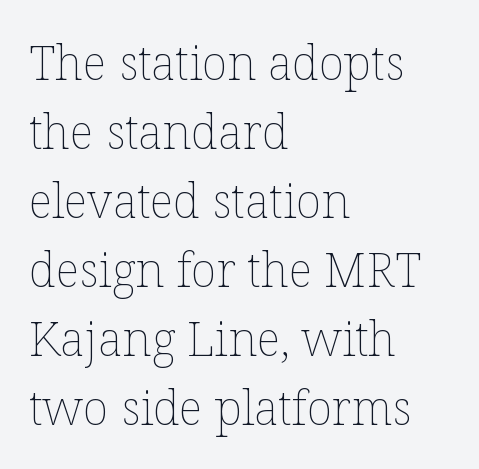
{"italic": "no", "bold": "no", "weight": "thin", "width": "normal", "stroke_contrast": "low", "x_height": "medium", "monospaced": "no", "underline": "no", "align": "left", "line_spacing": "normal", "line_spacing_ratio": 1.47, "letter_spacing": "normal", "letter_spacing_em": 0.0, "glyph_px": 47}
